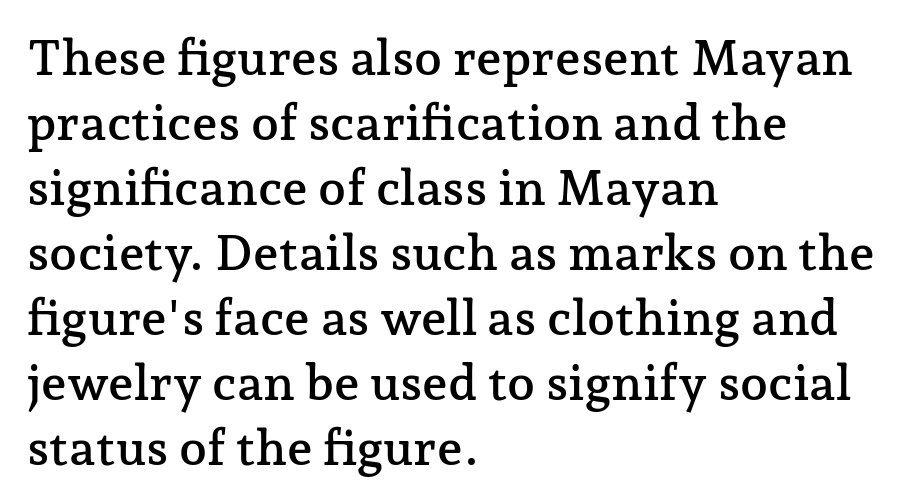
Students, observe: this is what conventionally led text looks like. Note the varied advance widths — an 'i' is clearly narrower than an 'm'. The text block is weighted toward the left margin, trailing off unevenly rightward. Style check: upright. The characters display serif detailing at their extremities.
